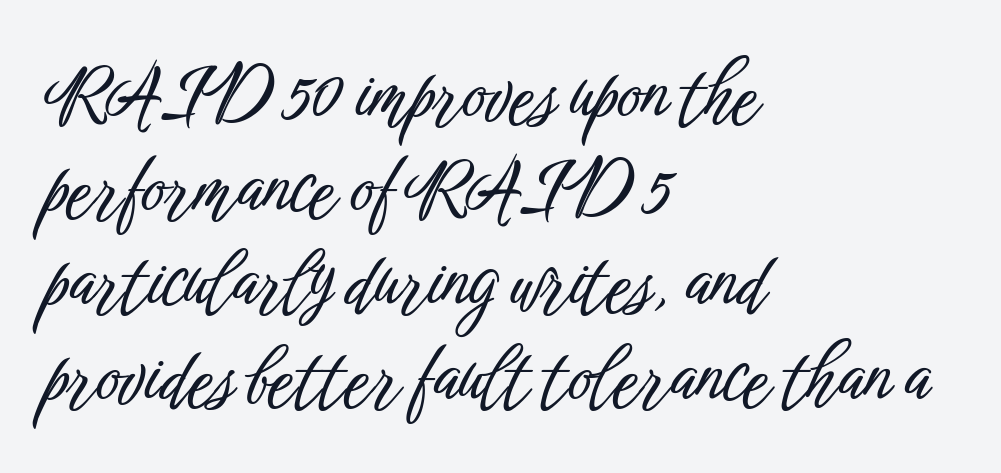
Quick note: interline space is typical. Looks like regular typesetting: each glyph gets only the width it needs. The foot of each line stays bare and open. The ragged edge is on the right, which tells us the setting is flush left. What stands out about the letter spacing? Nothing — it is the standard amount.
